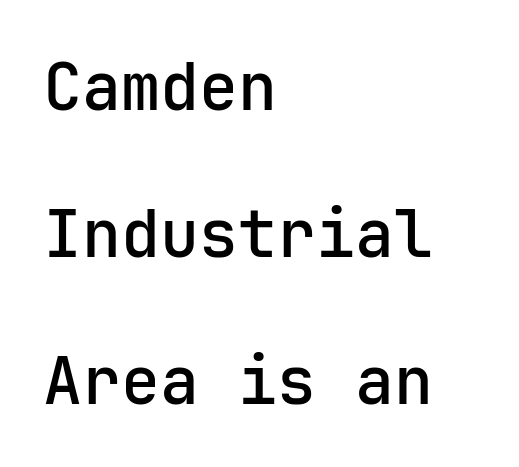
Q: Is the text bold? A: Semi-bold.
Q: Is the text italic (slanted)? A: No, it is upright.
Q: Is the typeface a serif or a sans-serif typeface? A: Sans-serif.
Q: Is the text underlined? A: No.
Q: How is the paragraph aligned? A: Left-aligned.
Q: Is the spacing between letters normal or unusually wide? A: Normal.
Q: Is the spacing between lines tight, normal or loose? A: Loose.
Q: Width (condensed, normal, or wide)? A: Normal.
Q: Stroke contrast? A: Low.
Q: x-height? A: Medium.
